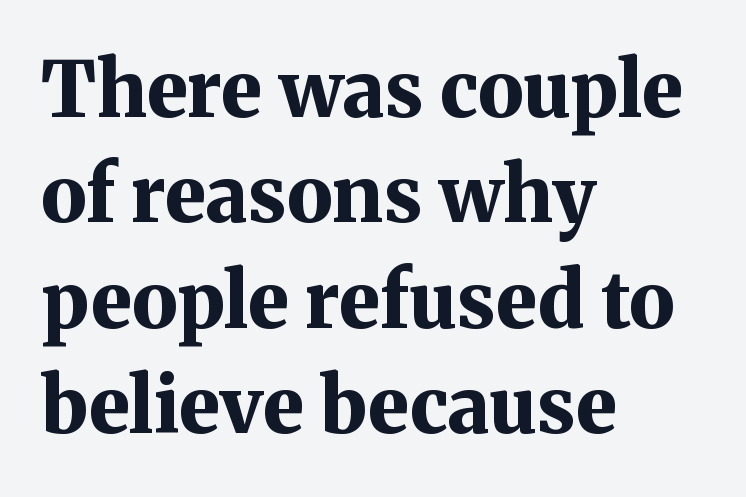
{"serif": "yes", "italic": "no", "bold": "yes", "weight": "bold", "width": "normal", "stroke_contrast": "medium", "x_height": "medium", "monospaced": "no", "underline": "no", "align": "left", "line_spacing": "normal", "line_spacing_ratio": 1.37, "letter_spacing": "normal", "letter_spacing_em": 0.0, "glyph_px": 77}
